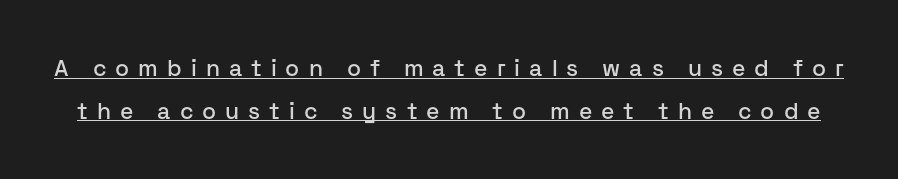
Compared with typical body copy, the letter spacing here is much looser. Glance below the letters and you will spot a drawn line. Characters remain perfectly vertical along every line.
